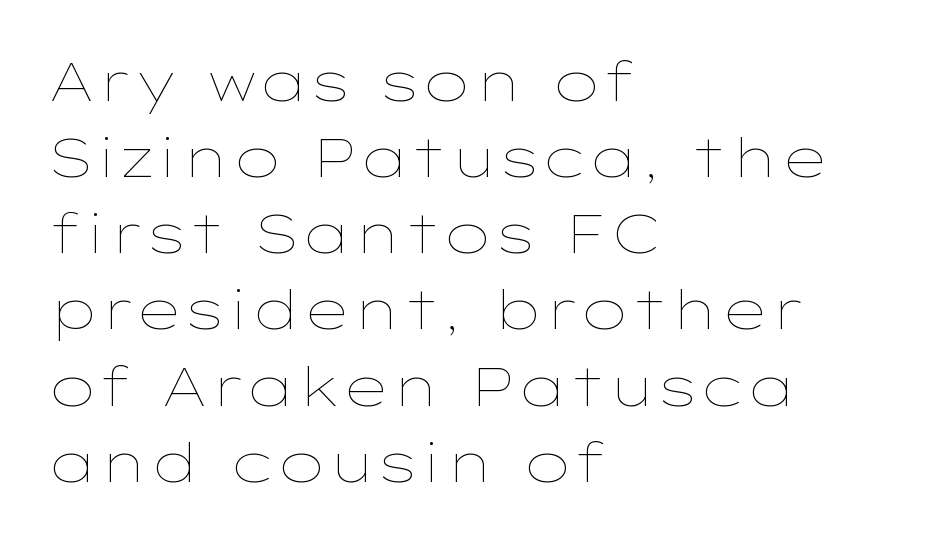
{"italic": "no", "bold": "no", "weight": "thin", "width": "wide", "stroke_contrast": "low", "x_height": "medium", "monospaced": "no", "underline": "no", "align": "left", "line_spacing": "normal", "line_spacing_ratio": 1.41, "letter_spacing": "normal", "letter_spacing_em": 0.0, "glyph_px": 54}
